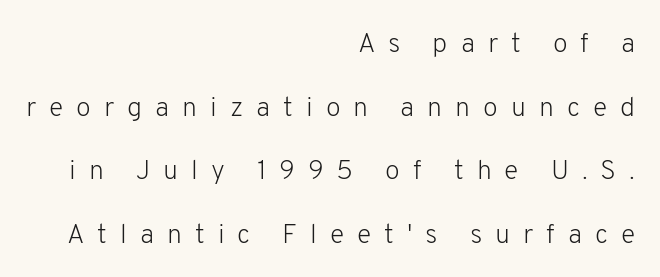
The image shows 27 px text type, upright; set right-aligned, loose line spacing (2.36x), unusually wide letter spacing (+0.48 em), not underlined.
